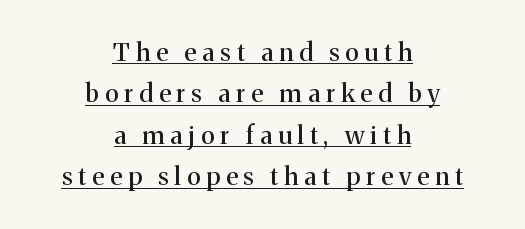
{"italic": "no", "underline": "yes", "align": "center", "line_spacing": "normal", "line_spacing_ratio": 1.66, "letter_spacing": "wide", "letter_spacing_em": 0.24, "glyph_px": 25}
